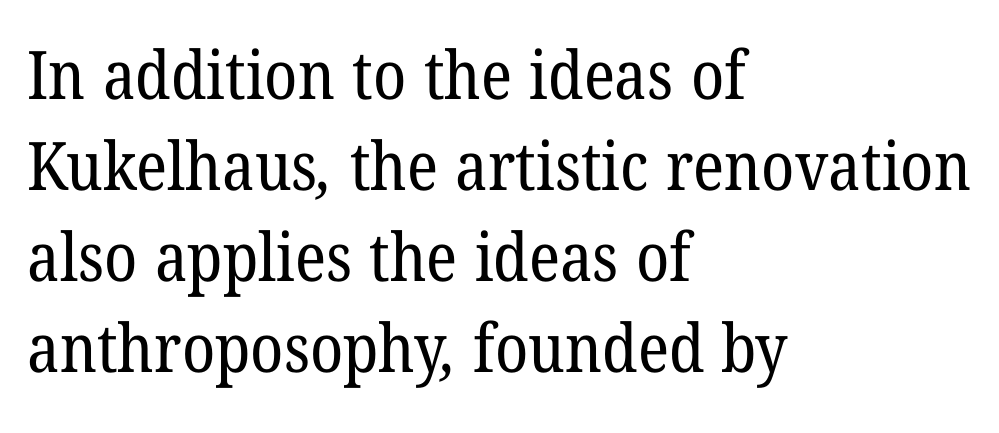
Words float on clear page, feet unadorned. A typesetter would call this zero additional tracking. The typesetter chose a ragged-right arrangement here. The designer left line spacing at the default. The characters display serif detailing at their extremities. Ink coverage per letter is moderate at most.
